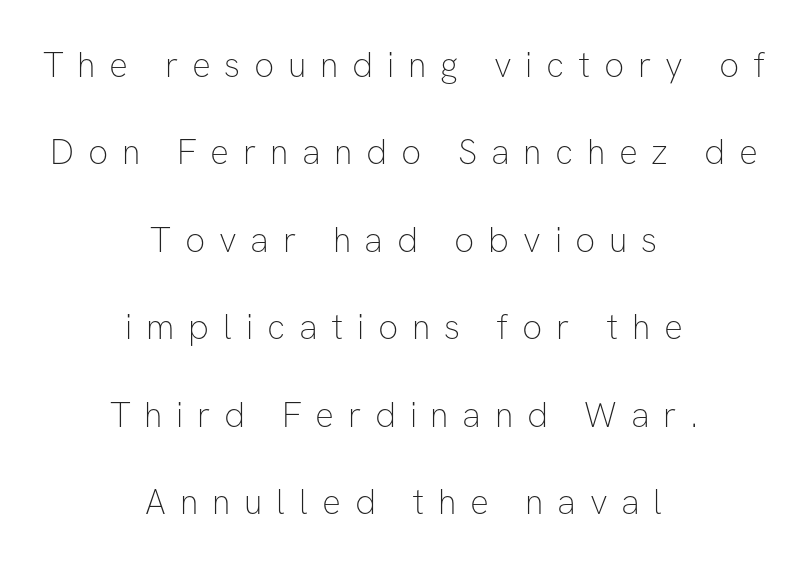
Reading down the column, the eye jumps a long way to each next line. Is this a sans? Yes — the strokes have no serifs. Look at the tracking — it's clearly loosened, letters drifting apart. A bare baseline throughout the passage. A light-to-regular cut is what we see here. Does the lettering tilt? It doesn't — this is upright.
